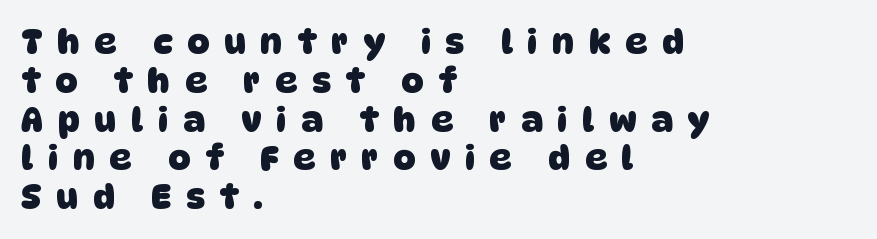
No word sits above an underline. Type style note: lacks serifs. Letter spacing: wide. Successive baselines arrive quickly, one right under another. Think of a printed novel: that variable character pitch is what you see here. Typesetter's note: full bold, strokes at maximum text heaviness.
